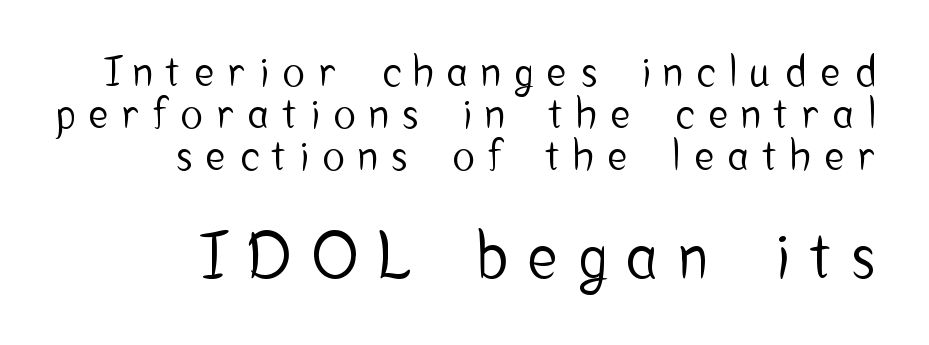
Q: Is the text italic (slanted)? A: No, it is upright.
Q: Is the typeface a serif or a sans-serif typeface? A: Sans-serif.
Q: Is the text underlined? A: No.
Q: How is the paragraph aligned? A: Right-aligned.
Q: Is the spacing between letters normal or unusually wide? A: Unusually wide.
Q: Is the spacing between lines tight, normal or loose? A: Tight.
Q: Which block of text is set in a larger size, the first (top) or the second (bottom)? A: The second (bottom) one.
Q: Width (condensed, normal, or wide)? A: Condensed.
Q: Stroke contrast? A: Low.
Q: x-height? A: Medium.
Q: Monospaced? A: No.
